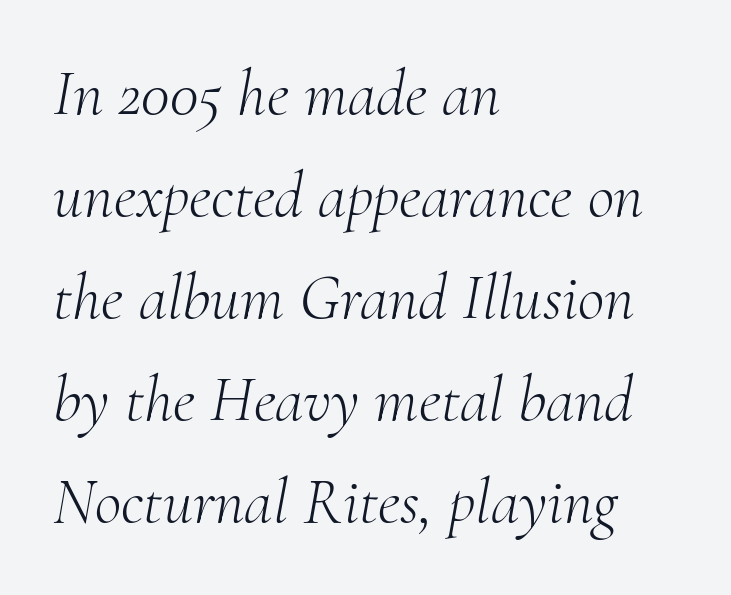
{"serif": "yes", "italic": "yes", "lean": "right", "slant_degrees": 10, "bold": "no", "weight": "light", "width": "normal", "stroke_contrast": "medium", "x_height": "small", "monospaced": "no", "underline": "no", "align": "left", "line_spacing": "normal", "line_spacing_ratio": 1.57, "letter_spacing": "normal", "letter_spacing_em": 0.0, "glyph_px": 65}
